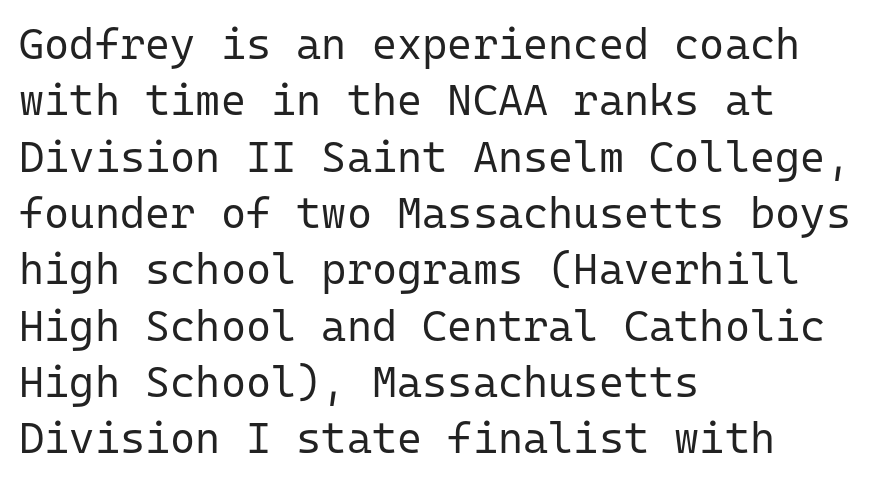
{"serif": "no", "italic": "no", "bold": "no", "weight": "regular", "width": "normal", "stroke_contrast": "low", "x_height": "medium", "monospaced": "yes", "underline": "no", "align": "left", "line_spacing": "normal", "line_spacing_ratio": 1.31, "letter_spacing": "normal", "letter_spacing_em": 0.0, "glyph_px": 43}
